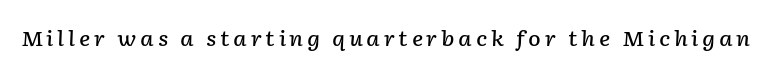
Q: Is the text bold? A: Semi-bold.
Q: Is the text italic (slanted)? A: Yes, it leans right by about 2 degrees.
Q: Is the text underlined? A: No.
